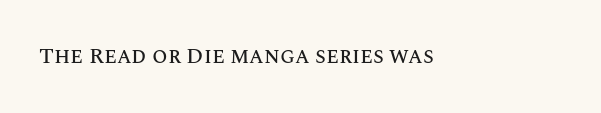
The image shows 22 px text type, upright; set normal letter spacing, not underlined.
